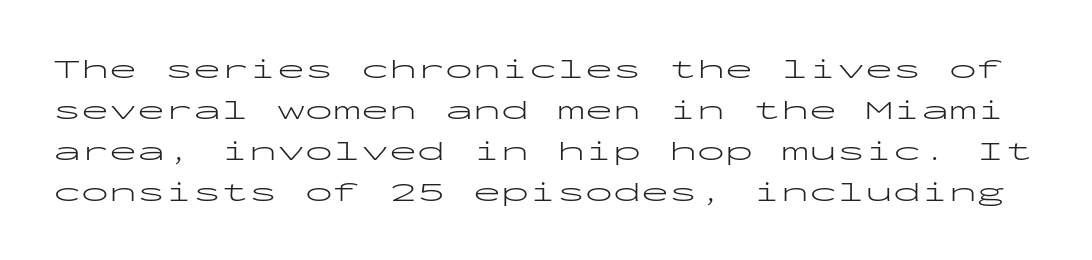
{"serif": "no", "italic": "no", "bold": "no", "weight": "light", "width": "wide", "stroke_contrast": "low", "x_height": "medium", "monospaced": "yes", "underline": "no", "line_spacing": "normal", "line_spacing_ratio": 1.46, "letter_spacing": "normal", "letter_spacing_em": 0.0, "glyph_px": 28}
